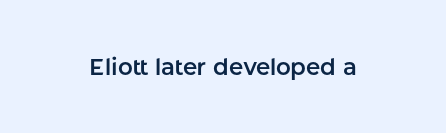
{"italic": "no", "underline": "no", "letter_spacing": "normal", "letter_spacing_em": 0.0, "glyph_px": 23}
